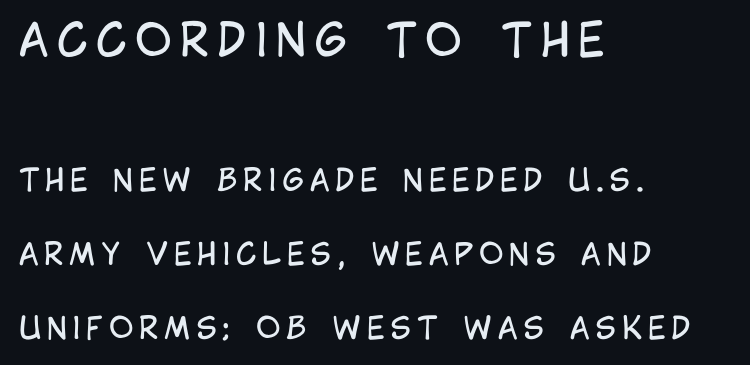
Q: Is the text bold? A: No.
Q: Is the text italic (slanted)? A: No, it is upright.
Q: Is the typeface a serif or a sans-serif typeface? A: Sans-serif.
Q: Is the text underlined? A: No.
Q: How is the paragraph aligned? A: Left-aligned.
Q: Is the spacing between lines tight, normal or loose? A: Loose.
Q: Which block of text is set in a larger size, the first (top) or the second (bottom)? A: The first (top) one.
Q: Width (condensed, normal, or wide)? A: Condensed.
Q: Stroke contrast? A: Low.
Q: x-height? A: Large.
Q: Monospaced? A: No.
